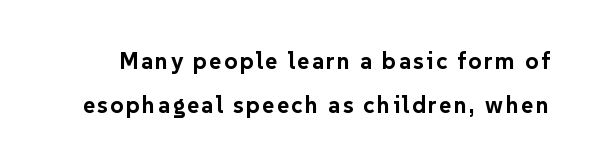
Q: Is the text bold? A: Yes.
Q: Is the text italic (slanted)? A: No, it is upright.
Q: Is the text underlined? A: No.
Q: Is the spacing between lines tight, normal or loose? A: Loose.
